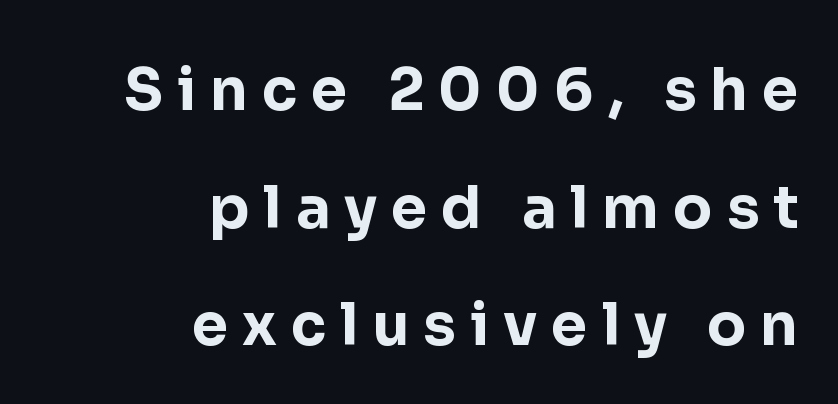
{"serif": "no", "italic": "no", "bold": "yes", "weight": "bold", "width": "normal", "stroke_contrast": "low", "x_height": "medium", "monospaced": "no", "underline": "no", "align": "right", "line_spacing": "loose", "line_spacing_ratio": 2.03, "letter_spacing": "wide", "letter_spacing_em": 0.24, "glyph_px": 58}
